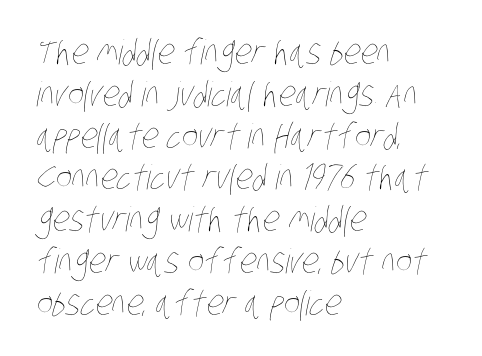
{"bold": "no", "weight": "thin", "width": "condensed", "stroke_contrast": "low", "x_height": "large", "monospaced": "no", "underline": "no", "align": "left", "line_spacing_ratio": 1.23, "letter_spacing": "normal", "letter_spacing_em": 0.0, "glyph_px": 34}
